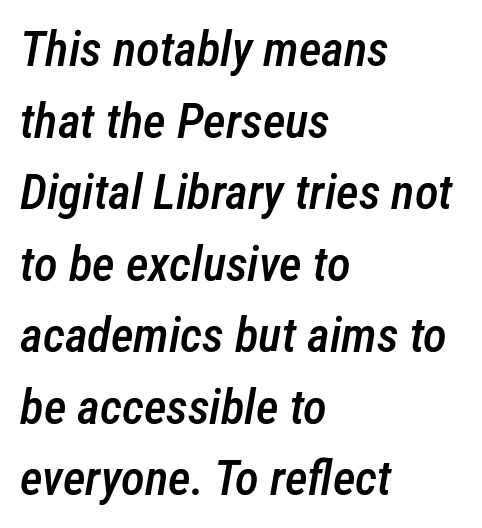
{"italic": "yes", "lean": "right", "slant_degrees": 12, "bold": "semi", "weight": "semibold", "width": "condensed", "stroke_contrast": "low", "x_height": "medium", "monospaced": "no", "underline": "no", "align": "left", "line_spacing": "normal", "line_spacing_ratio": 1.46, "letter_spacing": "normal", "letter_spacing_em": 0.0, "glyph_px": 49}
